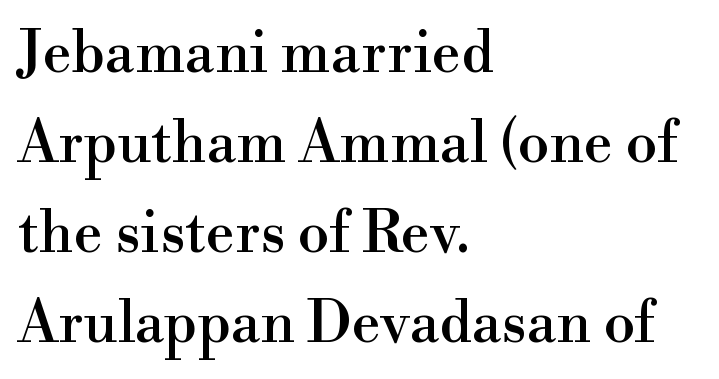
{"serif": "yes", "italic": "no", "width": "normal", "x_height": "small", "monospaced": "no", "underline": "no", "align": "left", "line_spacing": "normal", "line_spacing_ratio": 1.55, "letter_spacing": "normal", "letter_spacing_em": 0.0, "glyph_px": 58}
